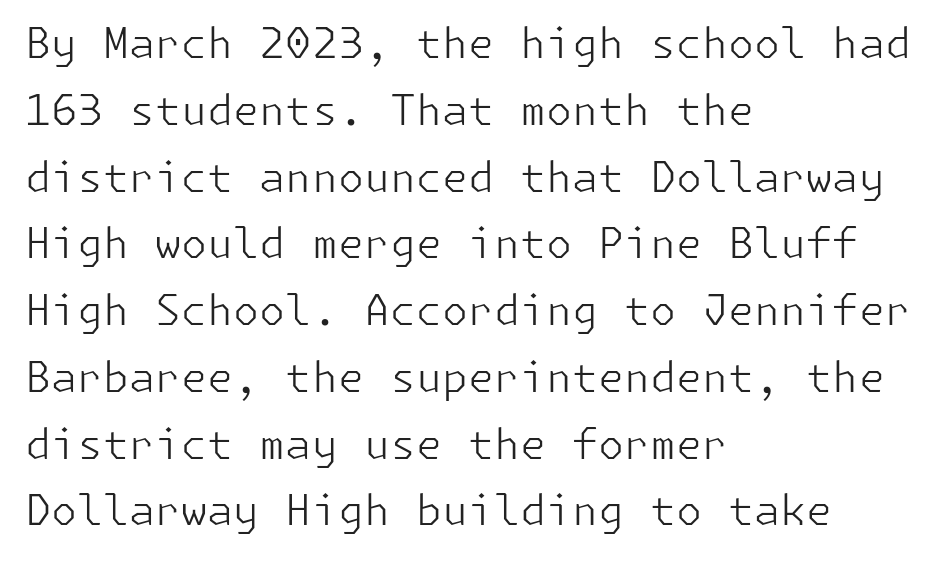
Evenly set lines give the paragraph a standard silhouette. Layout note: lines flush left. In terms of letterspacing, this is plain default setting. Nope, not italic — everything's standing straight. Nothing sits at the stroke ends, so this counts as sans-serif.
